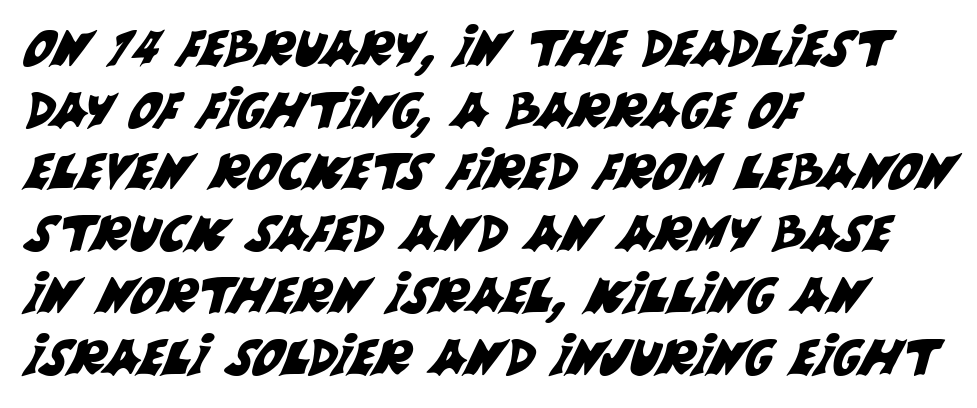
Is there much room between lines? A standard amount, neither cramped nor airy. No feet cap the strokes, marking this as sans-serif type. Casual observation: everything's shoved over to the left. A bare baseline throughout the passage. Is this a fixed-width face? No — the glyphs have proportional, varying widths.
